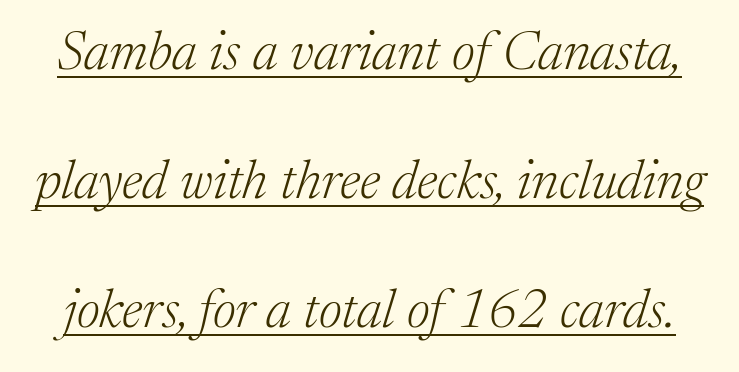
{"serif": "yes", "italic": "yes", "lean": "right", "slant_degrees": 17, "bold": "no", "weight": "light", "width": "normal", "stroke_contrast": "medium", "x_height": "medium", "monospaced": "no", "underline": "yes", "line_spacing": "loose", "line_spacing_ratio": 2.39, "letter_spacing": "normal", "letter_spacing_em": 0.0, "glyph_px": 54}
